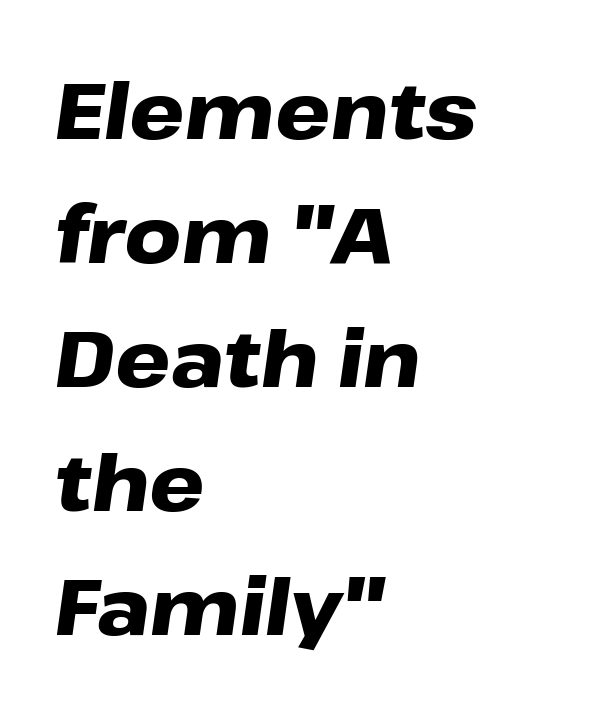
The image shows 78 px heavy, wide type, italic (leaning right); set left-aligned, normal line spacing (1.59x), normal letter spacing, not underlined; low stroke contrast and a medium x-height.
